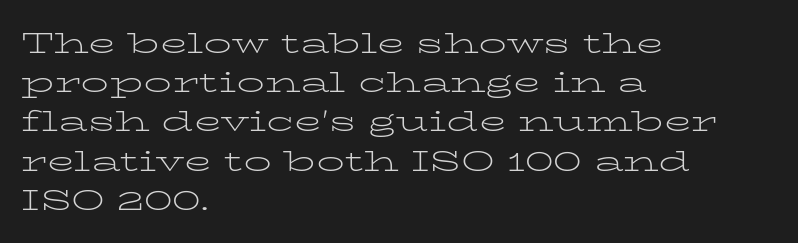
{"serif": "yes", "italic": "no", "bold": "no", "weight": "light", "width": "wide", "stroke_contrast": "low", "x_height": "medium", "monospaced": "no", "underline": "no", "align": "left", "line_spacing": "normal", "line_spacing_ratio": 1.4, "letter_spacing": "normal", "letter_spacing_em": 0.0, "glyph_px": 28}
